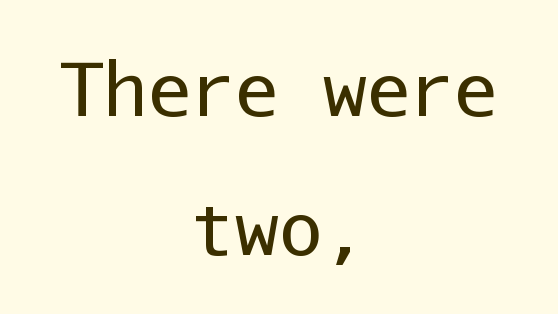
The image shows 73 px regular-weight sans-serif type, upright, monospaced; set centered, loose line spacing (1.91x), normal letter spacing, not underlined; low stroke contrast and a medium x-height.
